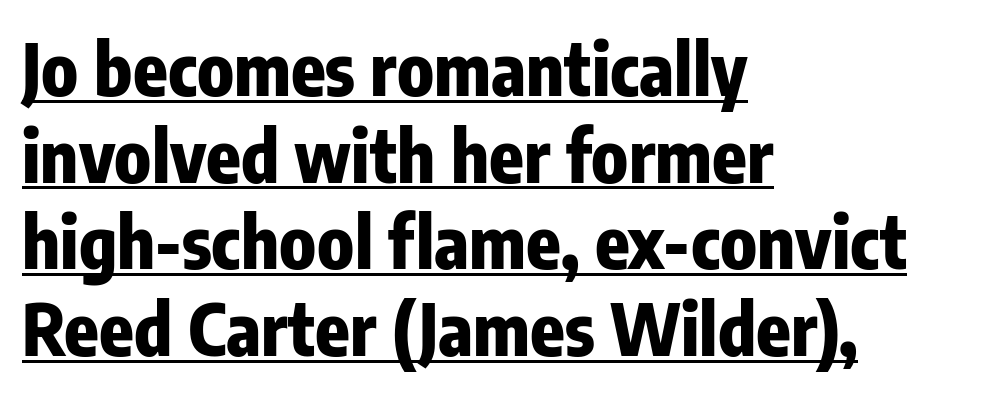
The image shows 71 px heavy, condensed sans-serif type, upright; set left-aligned, line spacing 1.22x, normal letter spacing, underlined; low stroke contrast and a medium x-height.
